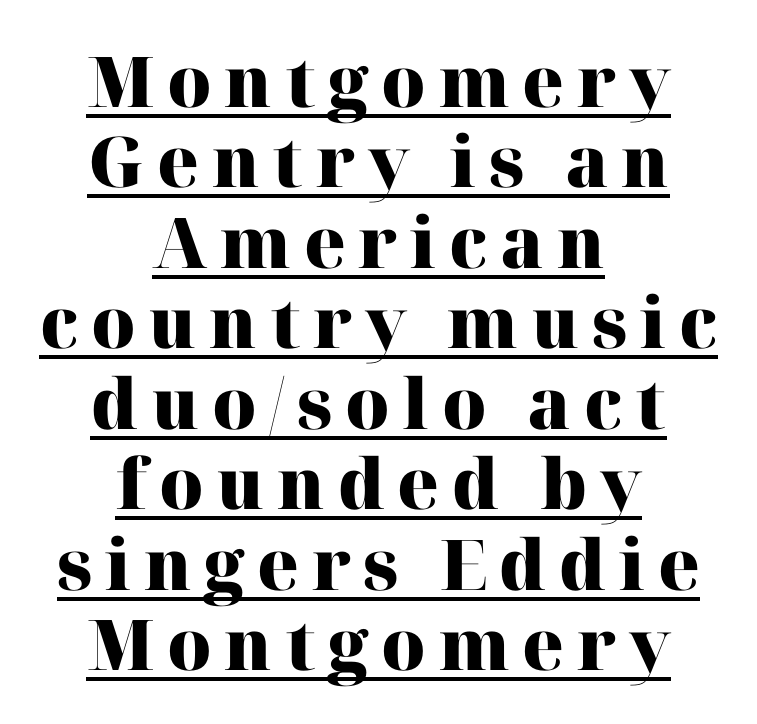
{"serif": "yes", "italic": "no", "bold": "yes", "weight": "heavy", "width": "normal", "stroke_contrast": "high", "x_height": "medium", "monospaced": "no", "underline": "yes", "align": "center", "line_spacing": "tight", "line_spacing_ratio": 1.15, "glyph_px": 70}
